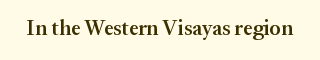
{"italic": "no", "bold": "semi", "underline": "no", "letter_spacing": "normal", "letter_spacing_em": 0.0, "glyph_px": 21}
